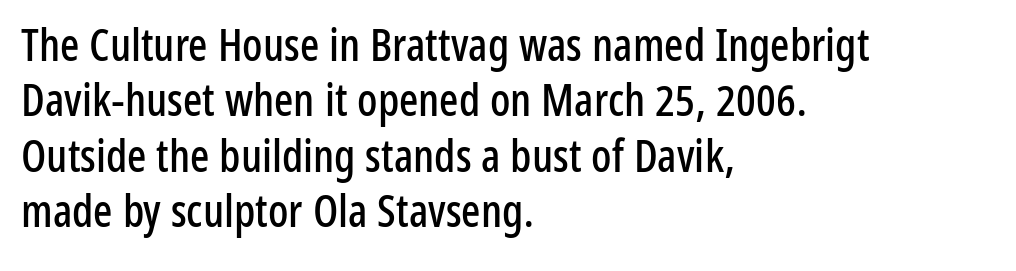
The image shows 45 px condensed sans-serif type, upright; set left-aligned, line spacing 1.23x, normal letter spacing, not underlined; low stroke contrast and a medium x-height.
